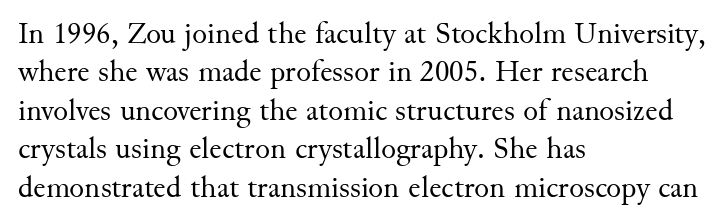
The letters carry serifs — small finishing strokes at the ends of their stems. Is the block centered? No — it sits flush against the left margin. You could not count columns in this text — the font is proportionally spaced. What stands out about the letter spacing? Nothing — it is the standard amount.
